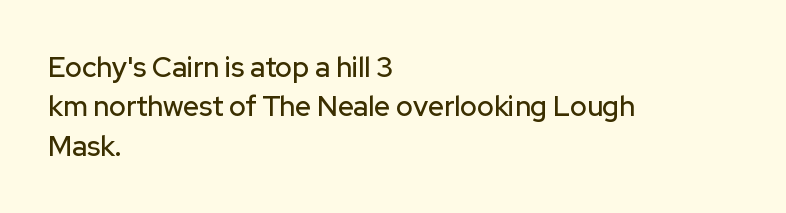
The line texture is even and compact thanks to regular tracking. Note the varied advance widths — an 'i' is clearly narrower than an 'm'. The foot of each line stays bare and open. Serifs: no, the terminals of the letterforms are clean. Compared with typical paragraphs, the rows here are spaced about the same.
